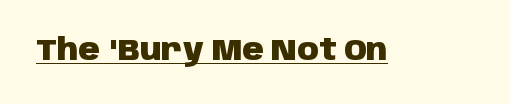
{"serif": "no", "italic": "no", "bold": "yes", "weight": "heavy", "width": "normal", "stroke_contrast": "low", "x_height": "large", "monospaced": "no", "underline": "yes", "letter_spacing": "normal", "letter_spacing_em": 0.0, "glyph_px": 30}
